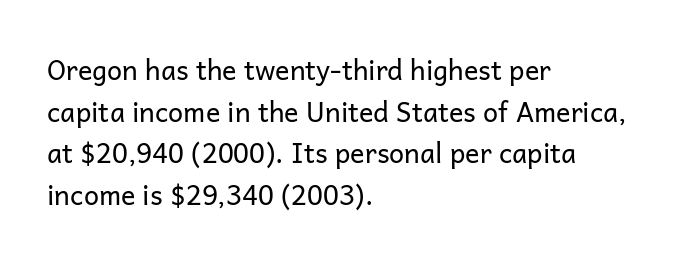
This sample uses an upright cut, with every glyph sitting square on the baseline. Lines of text with bare space underneath. The setting favours the left margin, as ordinary paragraphs usually do. Leading: standard. The typesetting does not lean heavy: it is not bold. You could call the tracking neutral — neither tight nor loose.
